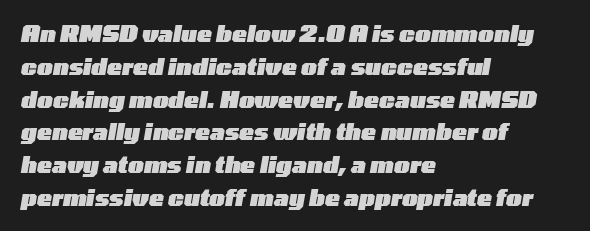
The image shows 22 px bold type, italic (leaning right); set left-aligned, normal line spacing (1.49x), normal letter spacing, not underlined.
